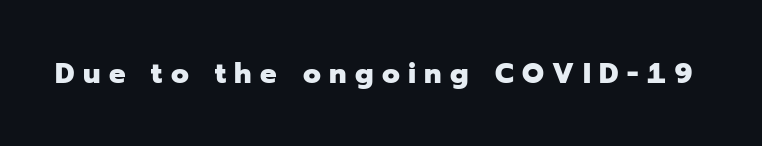
Q: Is the text bold? A: Yes.
Q: Is the text italic (slanted)? A: No, it is upright.
Q: Is the typeface a serif or a sans-serif typeface? A: Sans-serif.
Q: Is the text underlined? A: No.
Q: Is the spacing between letters normal or unusually wide? A: Unusually wide.
Q: Width (condensed, normal, or wide)? A: Normal.
Q: Stroke contrast? A: Low.
Q: x-height? A: Medium.
Q: Monospaced? A: No.
